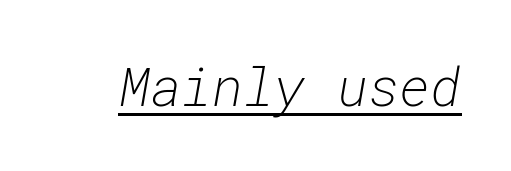
Note the uniform advance width — an 'i' takes as much space as an 'm'. Underline: present. Does extra space separate the letters? No, they use regular spacing. No heavy texture on the line: the type isn't bold. Would a proofreader flag this as italicized? Yes.
